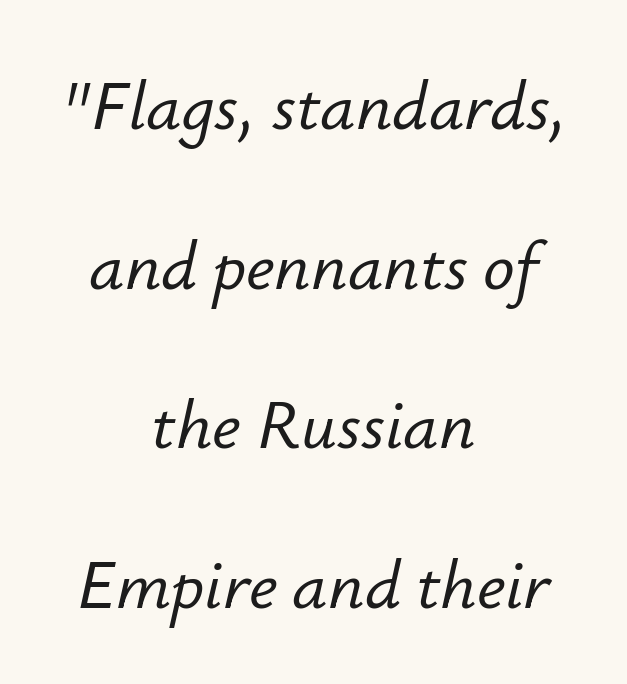
The image shows 70 px text type, italic (leaning right); set centered, loose line spacing (2.28x), normal letter spacing, not underlined; low stroke contrast and a small x-height.
